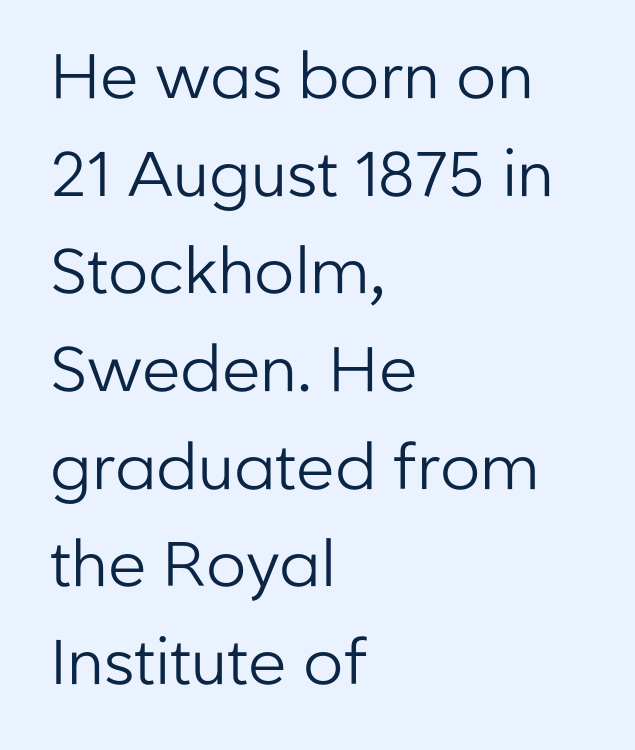
The image shows 63 px regular-weight sans-serif type, upright; set left-aligned, normal line spacing (1.55x), normal letter spacing, not underlined; low stroke contrast and a medium x-height.
